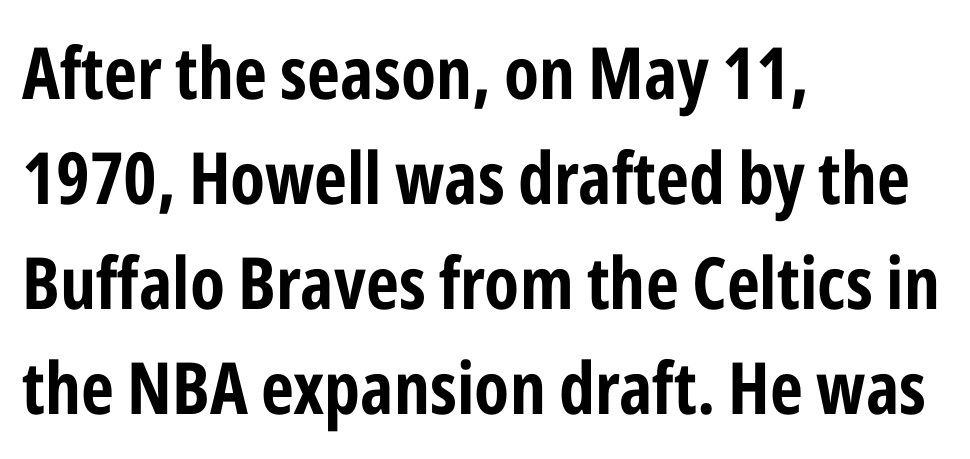
The image shows 72 px condensed sans-serif type, upright; set left-aligned, normal line spacing (1.46x), normal letter spacing, not underlined; low stroke contrast and a medium x-height.
